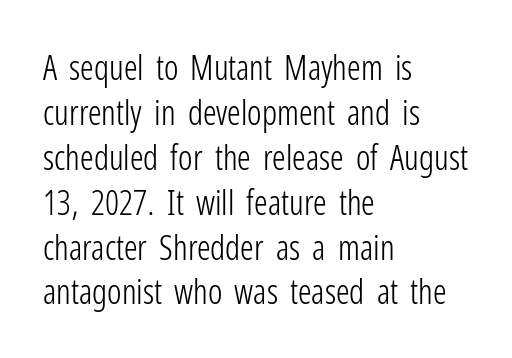
Q: Is the text bold? A: No.
Q: Is the text italic (slanted)? A: No, it is upright.
Q: Is the typeface a serif or a sans-serif typeface? A: Sans-serif.
Q: Is the text underlined? A: No.
Q: How is the paragraph aligned? A: Left-aligned.
Q: Is the spacing between letters normal or unusually wide? A: Normal.
Q: Is the spacing between lines tight, normal or loose? A: Normal.
Q: Width (condensed, normal, or wide)? A: Condensed.
Q: Stroke contrast? A: Low.
Q: x-height? A: Medium.
Q: Monospaced? A: No.
